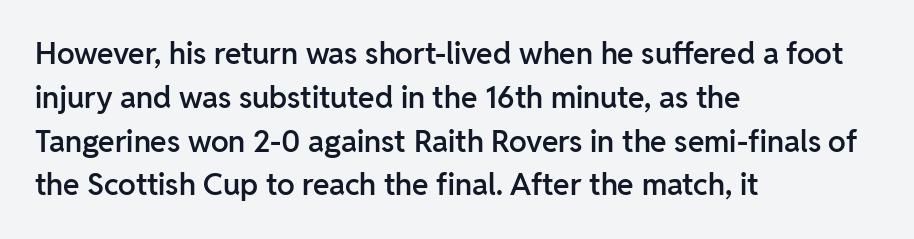
Q: Is the text bold? A: Semi-bold.
Q: Is the text italic (slanted)? A: No, it is upright.
Q: Is the typeface a serif or a sans-serif typeface? A: Sans-serif.
Q: Is the text underlined? A: No.
Q: How is the paragraph aligned? A: Left-aligned.
Q: Is the spacing between letters normal or unusually wide? A: Normal.
Q: Is the spacing between lines tight, normal or loose? A: Normal.
Q: Width (condensed, normal, or wide)? A: Normal.
Q: Stroke contrast? A: Low.
Q: x-height? A: Medium.
Q: Monospaced? A: No.
